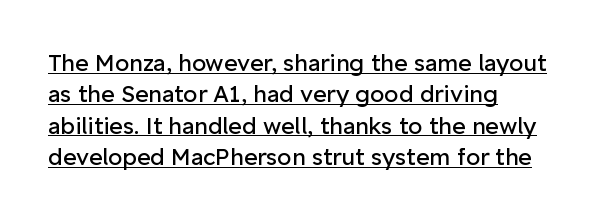
The image shows 23 px text type, upright; set left-aligned, normal line spacing (1.36x), normal letter spacing, underlined.
